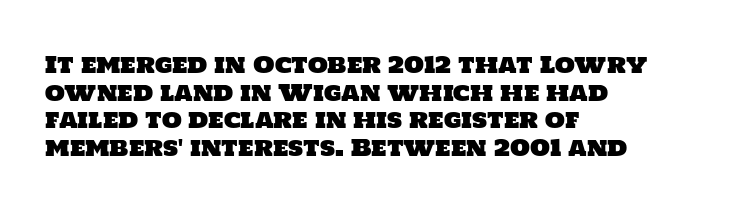
The image shows 23 px text type; set left-aligned, line spacing 1.2x, normal letter spacing, not underlined.
